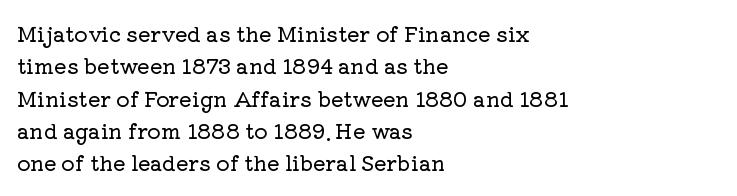
Glyph-to-glyph distance matches everyday printed text. Upright lettering throughout. Notice how descenders clear the ascenders below comfortably — that's standard leading. The strip under each line holds only bare page. Layout note: lines flush left.
